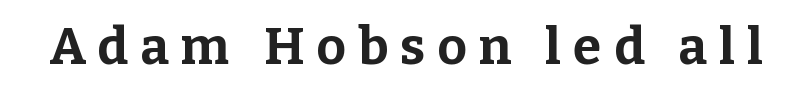
The image shows 51 px bold serif type, upright; set unusually wide letter spacing (+0.24 em), not underlined; low stroke contrast and a medium x-height.
